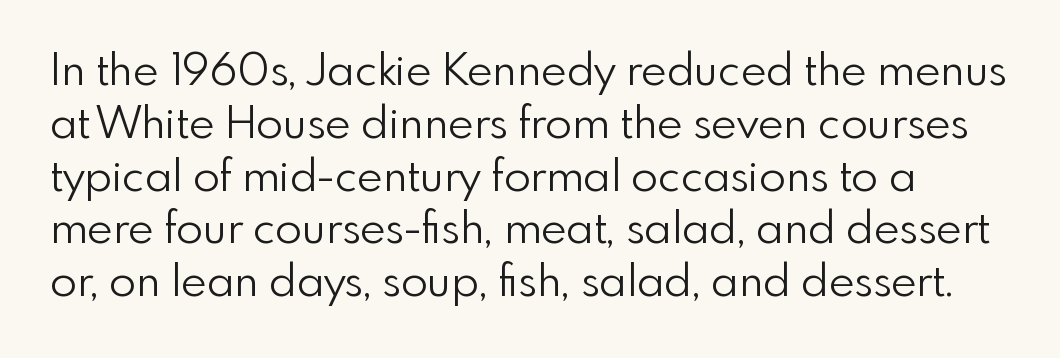
{"serif": "no", "italic": "no", "bold": "no", "weight": "light", "width": "normal", "stroke_contrast": "low", "x_height": "small", "monospaced": "no", "underline": "no", "line_spacing_ratio": 1.2, "letter_spacing": "normal", "letter_spacing_em": 0.0, "glyph_px": 44}
